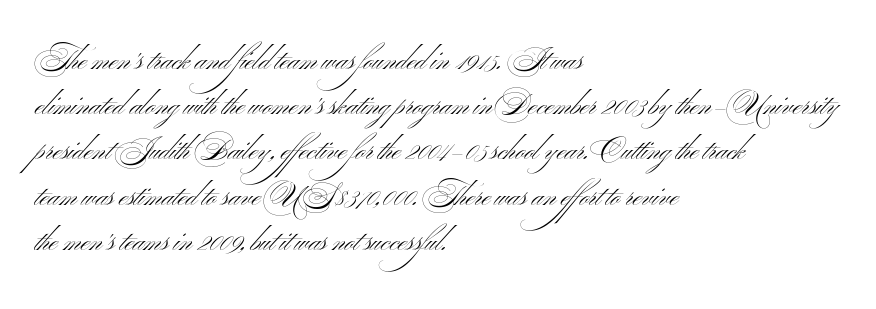
Lines of text with bare space underneath. The rag falls on the right side of this text block. The leading is moderate, giving the passage an even texture. The passage shown is typed in a proportional face where columns would drift.
